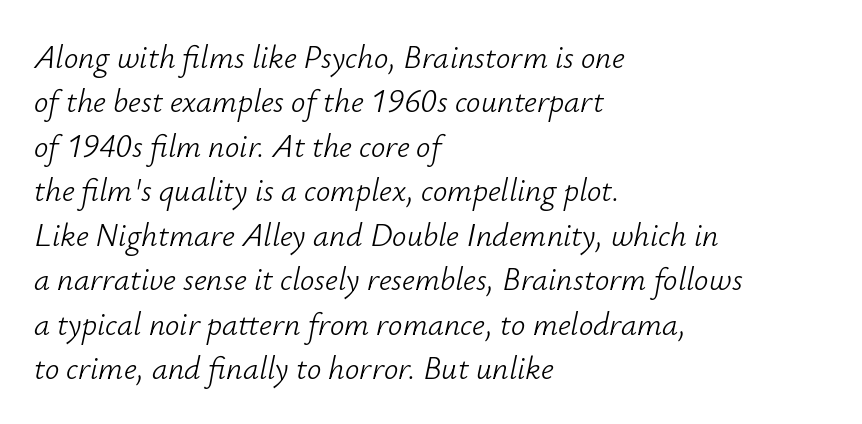
{"italic": "yes", "lean": "right", "slant_degrees": 12, "bold": "no", "weight": "light", "width": "normal", "stroke_contrast": "low", "x_height": "small", "monospaced": "no", "underline": "no", "align": "left", "line_spacing": "normal", "line_spacing_ratio": 1.39, "letter_spacing": "normal", "letter_spacing_em": 0.0, "glyph_px": 32}
